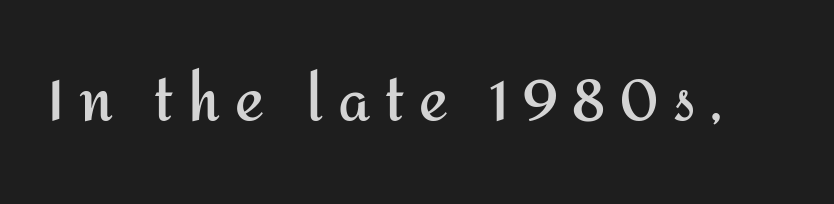
The image shows 55 px semibold sans-serif type, upright; set unusually wide letter spacing (+0.27 em), not underlined; medium stroke contrast and a medium x-height.
